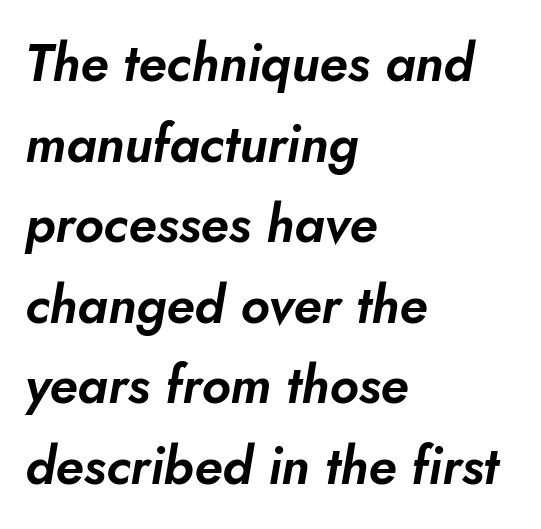
The image shows 52 px text type, italic (leaning right); set left-aligned, normal line spacing (1.55x), normal letter spacing, not underlined; low stroke contrast and a small x-height.
